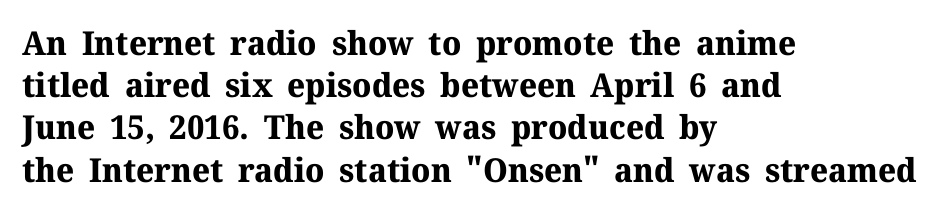
{"serif": "yes", "italic": "no", "bold": "yes", "weight": "bold", "width": "normal", "stroke_contrast": "medium", "x_height": "medium", "monospaced": "no", "underline": "no", "align": "left", "line_spacing": "normal", "line_spacing_ratio": 1.28, "letter_spacing": "normal", "letter_spacing_em": 0.0, "glyph_px": 33}
